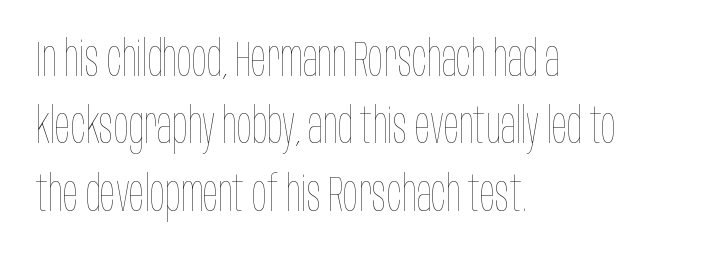
Q: Is the text bold? A: No.
Q: Is the text italic (slanted)? A: No, it is upright.
Q: Is the text underlined? A: No.
Q: How is the paragraph aligned? A: Left-aligned.
Q: Is the spacing between letters normal or unusually wide? A: Normal.
Q: Is the spacing between lines tight, normal or loose? A: Normal.
Q: Width (condensed, normal, or wide)? A: Condensed.
Q: Stroke contrast? A: Low.
Q: x-height? A: Large.
Q: Monospaced? A: No.
